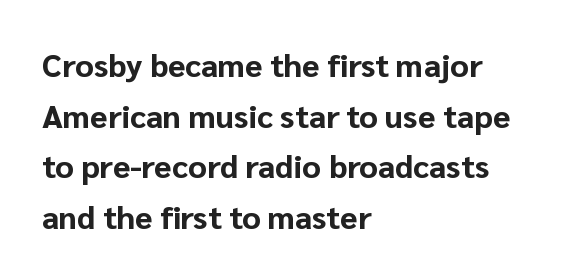
Notice how thick the strokes are: this is what a full bold looks like. The typeface chosen for these lines omits serifs. This sample has the flowing, uneven cadence of proportional lettering. The lines in this sample share a left origin and differ only in where they stop. These lines keep a tight, regular rhythm from letter to letter.
